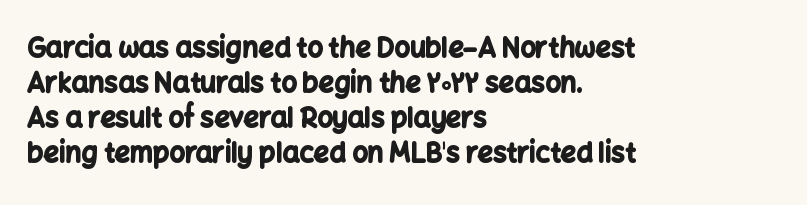
The image shows 27 px bold type, upright; set left-aligned, normal line spacing (1.3x), normal letter spacing, not underlined.
